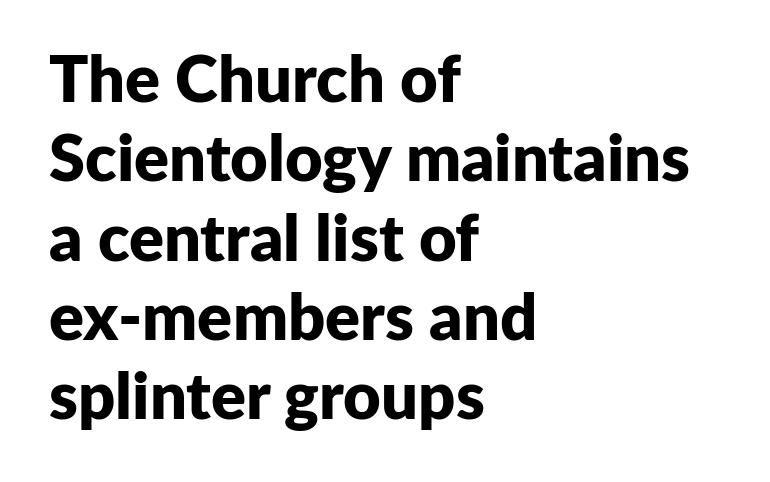
{"serif": "no", "italic": "no", "bold": "yes", "weight": "bold", "width": "normal", "stroke_contrast": "low", "x_height": "medium", "monospaced": "no", "underline": "no", "align": "left", "line_spacing_ratio": 1.22, "letter_spacing": "normal", "letter_spacing_em": 0.0, "glyph_px": 65}
